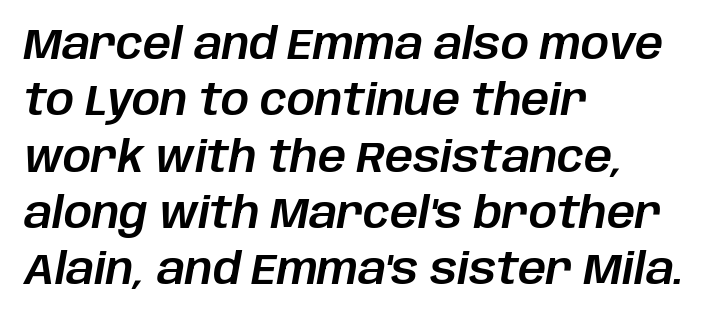
Teacher's note: observe the even left margin — that is flush-left alignment. Leading matches the norm, producing a regular column. You could not count columns in this text — the font is proportionally spaced. Rendered with sloped, italic letterforms. Words float on clear page, feet unadorned.
